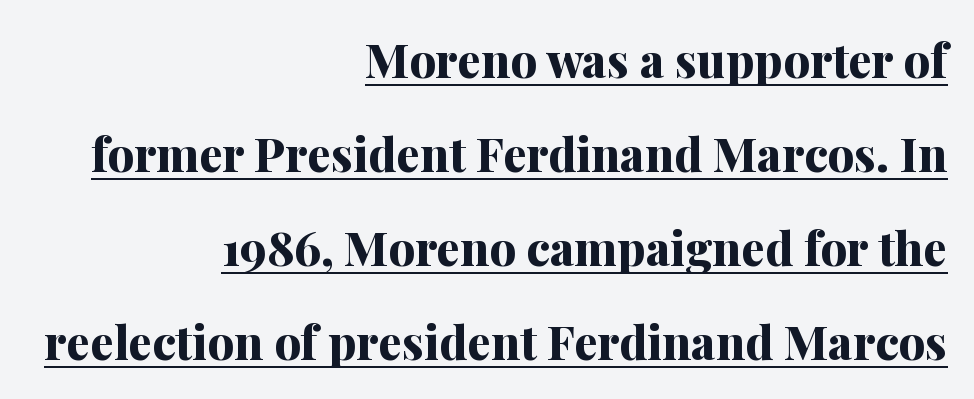
The image shows 47 px bold serif type, upright; set right-aligned, loose line spacing (2.0x), normal letter spacing, underlined; medium stroke contrast and a medium x-height.
